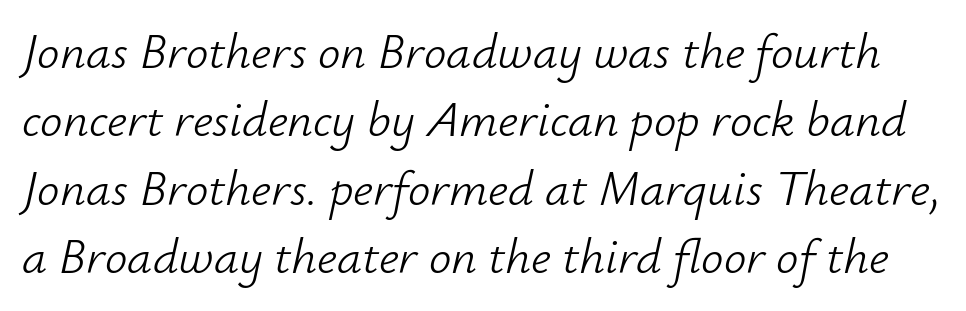
Q: Is the text bold? A: No.
Q: Is the text italic (slanted)? A: Yes, it leans right by about 12 degrees.
Q: Is the text underlined? A: No.
Q: Is the spacing between letters normal or unusually wide? A: Normal.
Q: Is the spacing between lines tight, normal or loose? A: Normal.
Q: Width (condensed, normal, or wide)? A: Normal.
Q: Stroke contrast? A: Low.
Q: x-height? A: Small.
Q: Monospaced? A: No.
